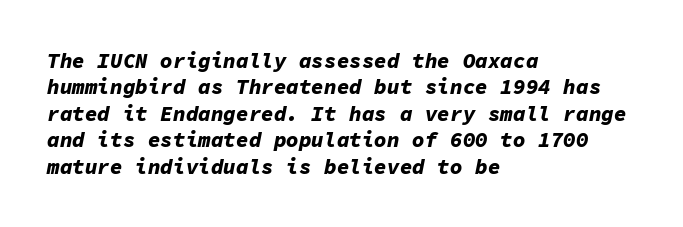
{"italic": "yes", "lean": "right", "slant_degrees": 11, "bold": "yes", "underline": "no", "align": "left", "line_spacing": "normal", "line_spacing_ratio": 1.26, "letter_spacing": "normal", "letter_spacing_em": 0.0, "glyph_px": 21}
